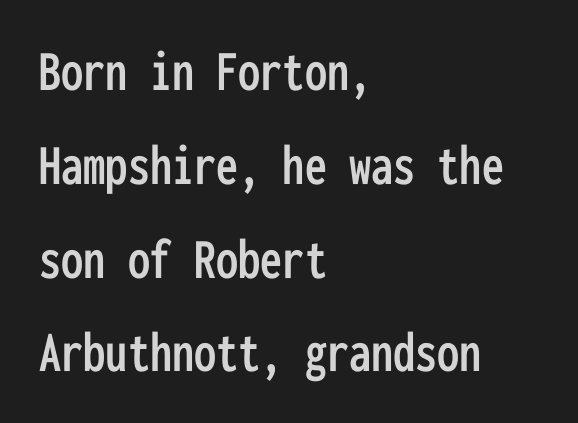
{"serif": "no", "italic": "no", "width": "condensed", "stroke_contrast": "low", "x_height": "medium", "monospaced": "yes", "underline": "no", "align": "left", "line_spacing": "normal", "line_spacing_ratio": 1.59, "letter_spacing": "normal", "letter_spacing_em": 0.0, "glyph_px": 59}
